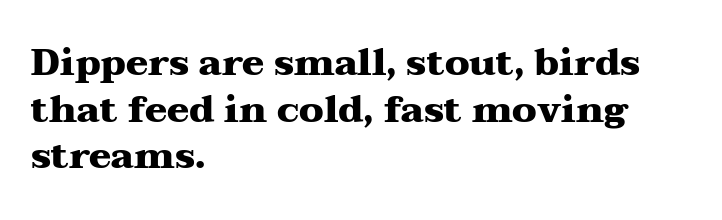
The image shows 37 px heavy, wide serif type, upright; set left-aligned, normal line spacing (1.26x), normal letter spacing, not underlined; medium stroke contrast and a medium x-height.
